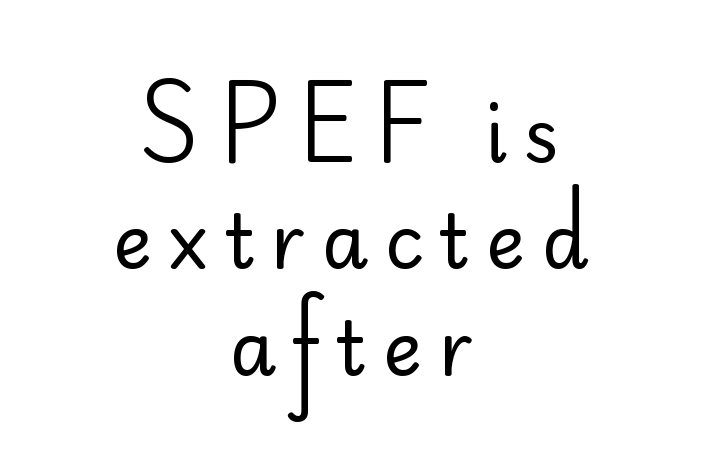
{"serif": "no", "italic": "no", "bold": "no", "weight": "regular", "width": "normal", "stroke_contrast": "low", "x_height": "small", "monospaced": "no", "underline": "no", "align": "center", "line_spacing": "normal", "line_spacing_ratio": 1.42, "letter_spacing": "wide", "letter_spacing_em": 0.22, "glyph_px": 75}
